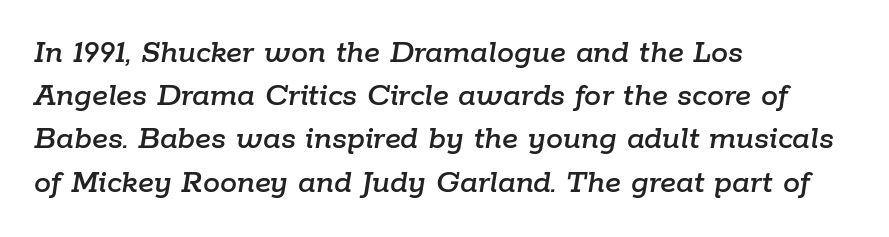
The image shows 34 px text type, italic (leaning right); set left-aligned, normal line spacing (1.27x), normal letter spacing, not underlined; low stroke contrast and a medium x-height.
